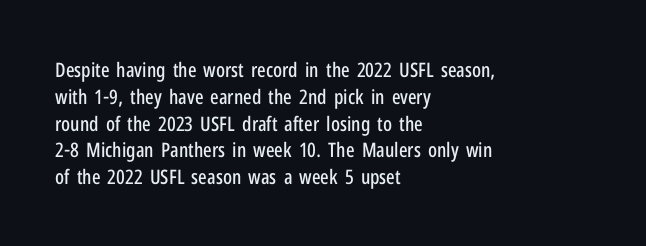
The vertical gap from one line to the next is medium. The letters sit at their default tracking, neither squeezed nor spread. A student would call this left alignment; a typographer would say flush left, rag right. Does the lettering tilt? It doesn't — this is upright.
